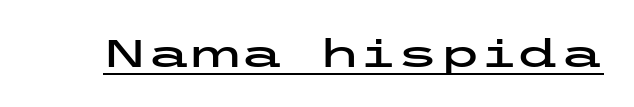
This is underlined copy, the kind a proofreader might mark for attention. To sum up the face: it is a sans, with no serifs. There is no visible air inserted between adjacent glyphs. You can tell it's not italic because the verticals are truly vertical.
